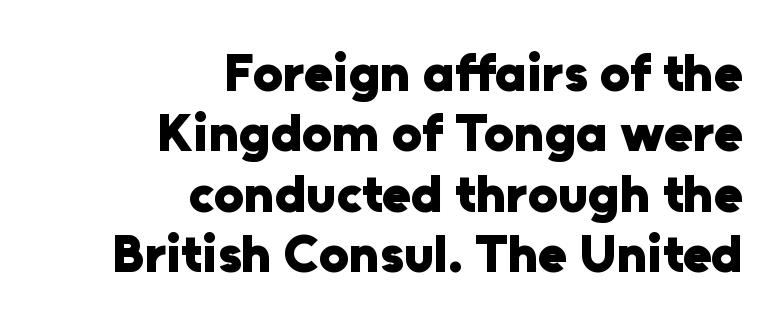
{"serif": "no", "italic": "no", "bold": "yes", "weight": "heavy", "width": "normal", "stroke_contrast": "low", "x_height": "medium", "monospaced": "no", "underline": "no", "align": "right", "line_spacing": "tight", "line_spacing_ratio": 1.14, "letter_spacing": "normal", "letter_spacing_em": 0.0, "glyph_px": 53}
